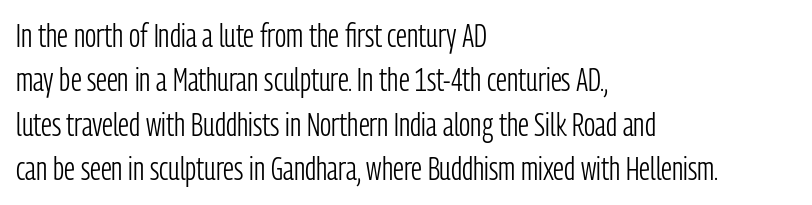
Q: Is the text bold? A: No.
Q: Is the text italic (slanted)? A: No, it is upright.
Q: Is the typeface a serif or a sans-serif typeface? A: Sans-serif.
Q: Is the text underlined? A: No.
Q: How is the paragraph aligned? A: Left-aligned.
Q: Is the spacing between letters normal or unusually wide? A: Normal.
Q: Is the spacing between lines tight, normal or loose? A: Normal.
Q: Width (condensed, normal, or wide)? A: Condensed.
Q: Stroke contrast? A: Low.
Q: x-height? A: Medium.
Q: Monospaced? A: No.
